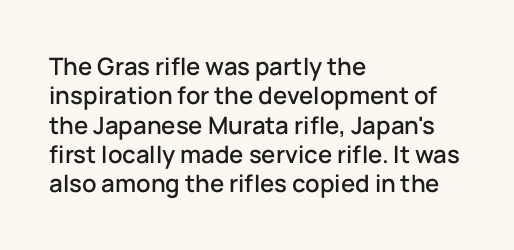
Q: Is the text italic (slanted)? A: No, it is upright.
Q: Is the text underlined? A: No.
Q: How is the paragraph aligned? A: Left-aligned.
Q: Is the spacing between letters normal or unusually wide? A: Normal.
